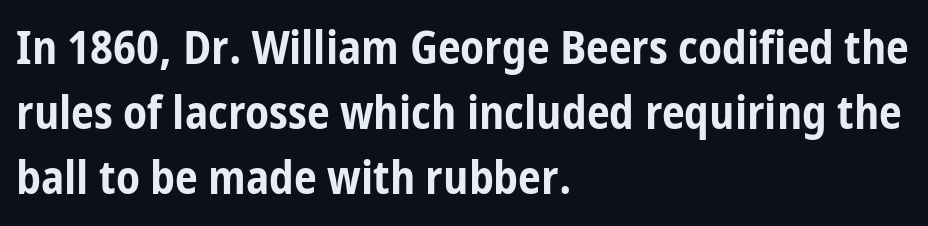
Q: Is the text bold? A: Yes.
Q: Is the text italic (slanted)? A: No, it is upright.
Q: Is the typeface a serif or a sans-serif typeface? A: Sans-serif.
Q: Is the text underlined? A: No.
Q: How is the paragraph aligned? A: Left-aligned.
Q: Is the spacing between letters normal or unusually wide? A: Normal.
Q: Is the spacing between lines tight, normal or loose? A: Normal.
Q: Width (condensed, normal, or wide)? A: Condensed.
Q: Stroke contrast? A: Low.
Q: x-height? A: Medium.
Q: Monospaced? A: No.
